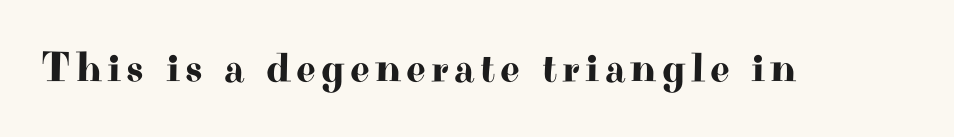
{"serif": "yes", "italic": "no", "width": "wide", "stroke_contrast": "high", "x_height": "small", "monospaced": "no", "underline": "no", "glyph_px": 43}
